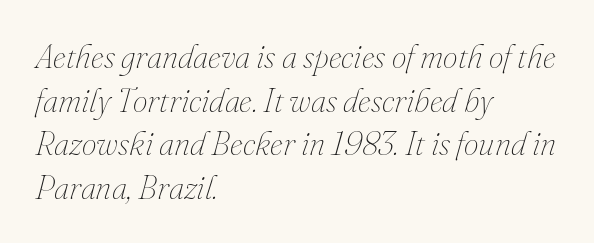
Baseline-to-baseline distance is the conventional proportion of letter height. Words float on clear page, feet unadorned. An italicized treatment has been applied to the whole sample. Each letter keeps its own natural width here, so spacing adapts to shape. Weight class: somewhere from thin through regular.
